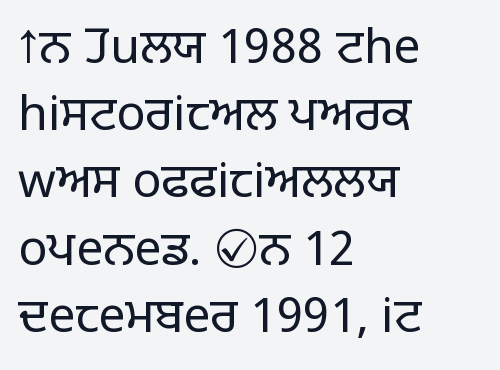
Q: Is the text bold? A: No.
Q: Is the text italic (slanted)? A: No, it is upright.
Q: Is the typeface a serif or a sans-serif typeface? A: Sans-serif.
Q: Is the text underlined? A: No.
Q: How is the paragraph aligned? A: Left-aligned.
Q: Is the spacing between letters normal or unusually wide? A: Normal.
Q: Is the spacing between lines tight, normal or loose? A: Normal.
Q: Width (condensed, normal, or wide)? A: Normal.
Q: Stroke contrast? A: Low.
Q: x-height? A: Large.
Q: Monospaced? A: No.
